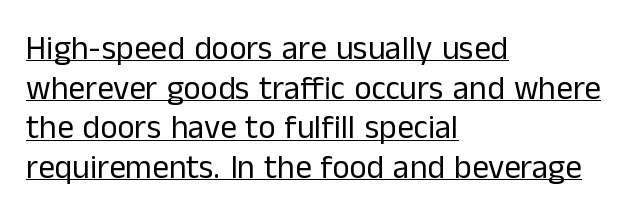
Q: Is the text bold? A: No.
Q: Is the text italic (slanted)? A: No, it is upright.
Q: Is the typeface a serif or a sans-serif typeface? A: Sans-serif.
Q: Is the text underlined? A: Yes.
Q: How is the paragraph aligned? A: Left-aligned.
Q: Is the spacing between letters normal or unusually wide? A: Normal.
Q: Width (condensed, normal, or wide)? A: Normal.
Q: Stroke contrast? A: Low.
Q: x-height? A: Medium.
Q: Monospaced? A: No.
